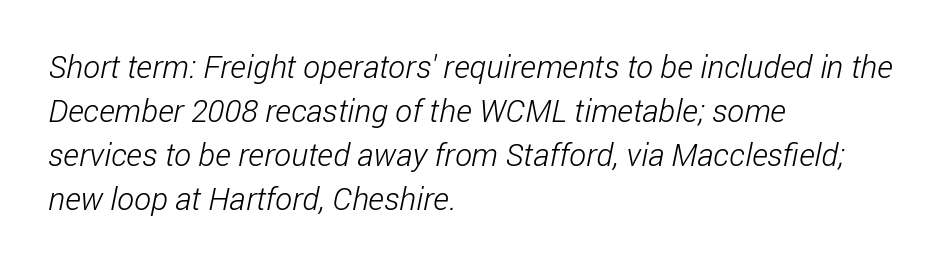
Q: Is the text bold? A: No.
Q: Is the typeface a serif or a sans-serif typeface? A: Sans-serif.
Q: Is the text underlined? A: No.
Q: How is the paragraph aligned? A: Left-aligned.
Q: Is the spacing between letters normal or unusually wide? A: Normal.
Q: Is the spacing between lines tight, normal or loose? A: Normal.
Q: Width (condensed, normal, or wide)? A: Condensed.
Q: Stroke contrast? A: Low.
Q: x-height? A: Medium.
Q: Monospaced? A: No.
